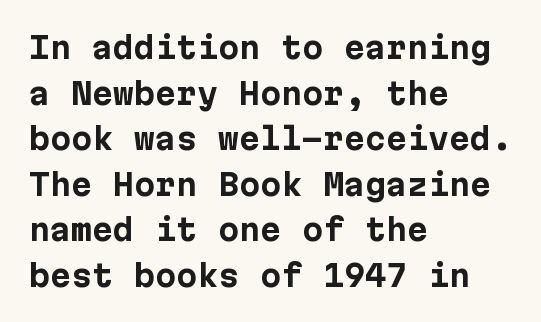
The image shows 30 px bold sans-serif type, upright; set left-aligned, normal line spacing (1.52x), normal letter spacing, not underlined; low stroke contrast and a medium x-height.
